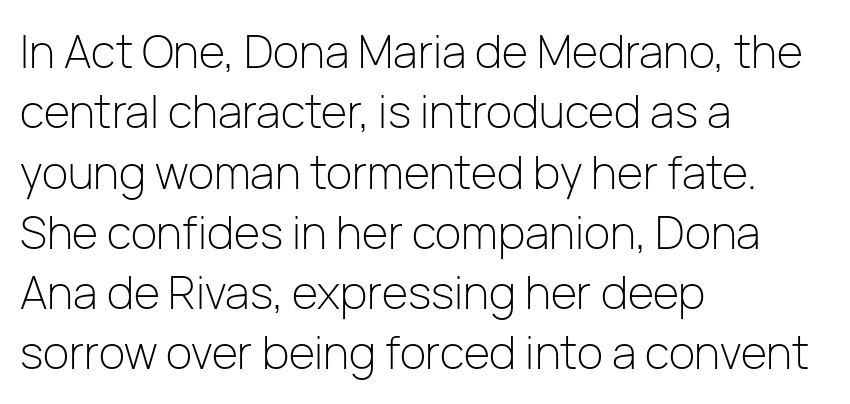
Q: Is the text bold? A: No.
Q: Is the text italic (slanted)? A: No, it is upright.
Q: Is the typeface a serif or a sans-serif typeface? A: Sans-serif.
Q: Is the text underlined? A: No.
Q: How is the paragraph aligned? A: Left-aligned.
Q: Is the spacing between letters normal or unusually wide? A: Normal.
Q: Is the spacing between lines tight, normal or loose? A: Normal.
Q: Width (condensed, normal, or wide)? A: Normal.
Q: Stroke contrast? A: Low.
Q: x-height? A: Medium.
Q: Monospaced? A: No.
